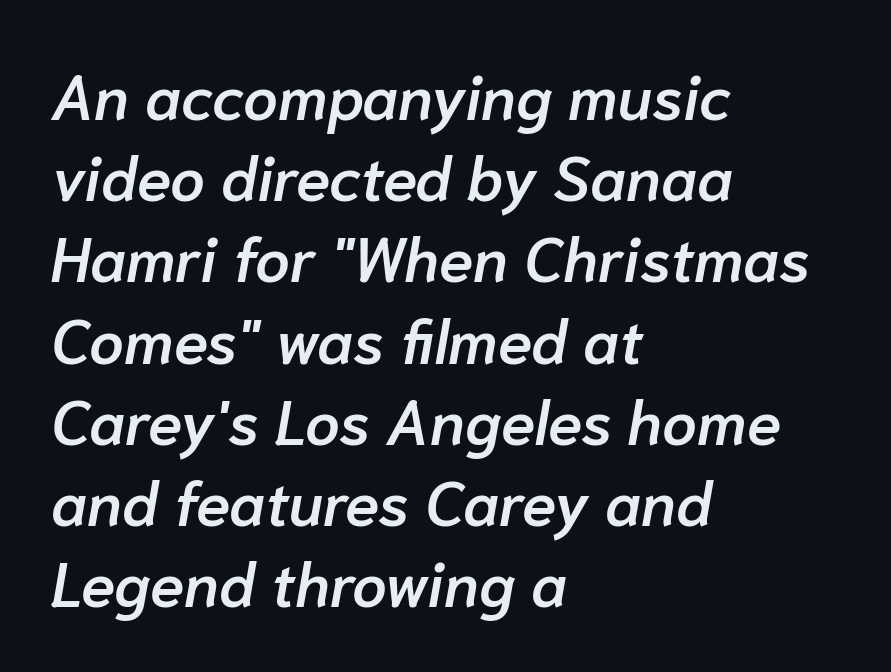
{"italic": "yes", "lean": "right", "slant_degrees": 10, "bold": "semi", "weight": "semibold", "width": "normal", "stroke_contrast": "low", "x_height": "medium", "monospaced": "no", "underline": "no", "align": "left", "line_spacing": "normal", "line_spacing_ratio": 1.31, "letter_spacing": "normal", "letter_spacing_em": 0.0, "glyph_px": 62}
